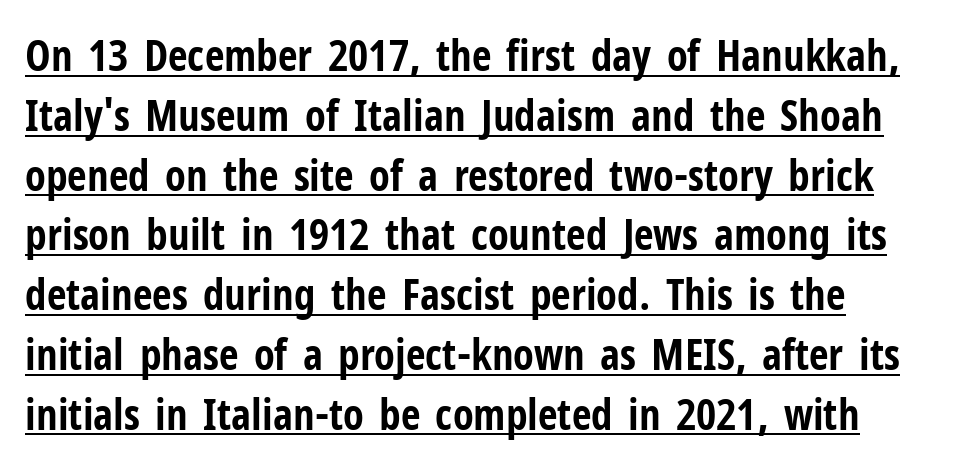
Does extra space separate the letters? No, they use regular spacing. No feet cap the strokes, marking this as sans-serif type. Do the characters align in a grid? No, the font is proportional. The lettering holds an erect, upright posture throughout.
